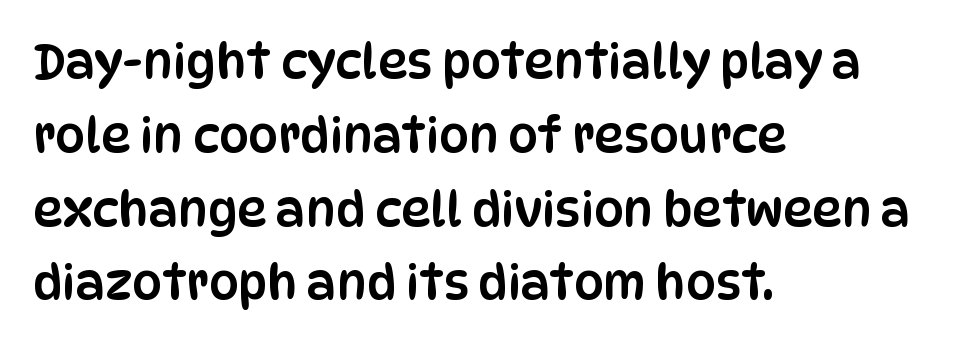
The image shows 47 px condensed sans-serif type, upright; set left-aligned, normal line spacing (1.57x), normal letter spacing, not underlined; low stroke contrast and a large x-height.
